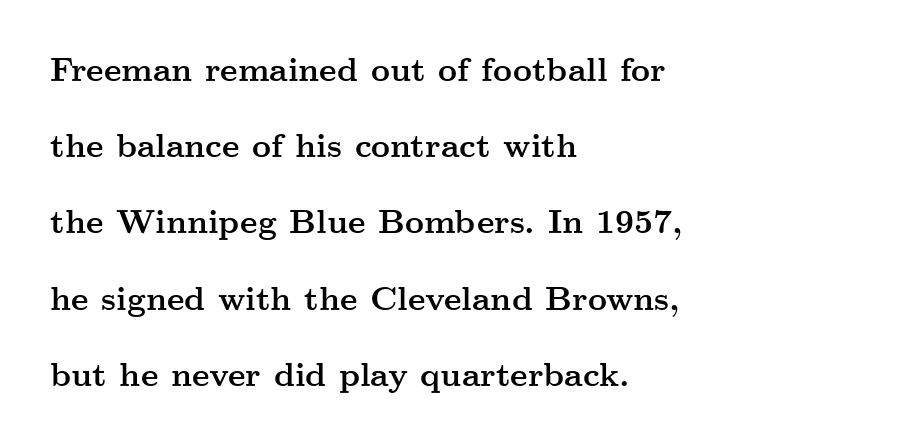
Q: Is the text bold? A: Yes.
Q: Is the text italic (slanted)? A: No, it is upright.
Q: Is the typeface a serif or a sans-serif typeface? A: Serif.
Q: Is the text underlined? A: No.
Q: How is the paragraph aligned? A: Left-aligned.
Q: Is the spacing between letters normal or unusually wide? A: Normal.
Q: Is the spacing between lines tight, normal or loose? A: Loose.
Q: Width (condensed, normal, or wide)? A: Wide.
Q: Stroke contrast? A: Medium.
Q: x-height? A: Small.
Q: Monospaced? A: No.
